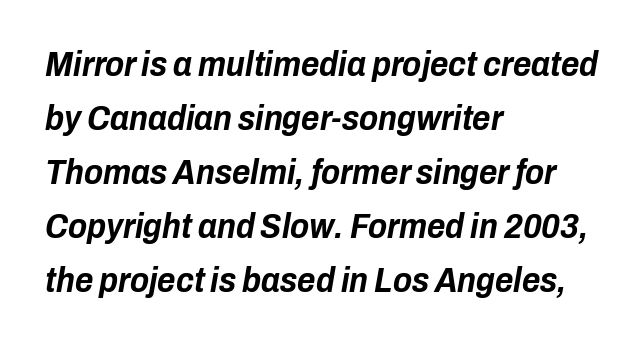
The image shows 35 px bold, condensed type, italic (leaning right); set left-aligned, normal line spacing (1.54x), normal letter spacing, not underlined; low stroke contrast and a medium x-height.
